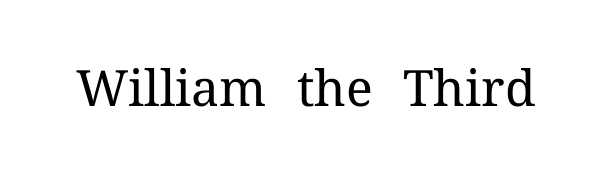
Q: Is the text bold? A: No.
Q: Is the text italic (slanted)? A: No, it is upright.
Q: Is the typeface a serif or a sans-serif typeface? A: Serif.
Q: Is the text underlined? A: No.
Q: Is the spacing between letters normal or unusually wide? A: Normal.
Q: Width (condensed, normal, or wide)? A: Normal.
Q: Stroke contrast? A: Medium.
Q: x-height? A: Medium.
Q: Monospaced? A: No.
